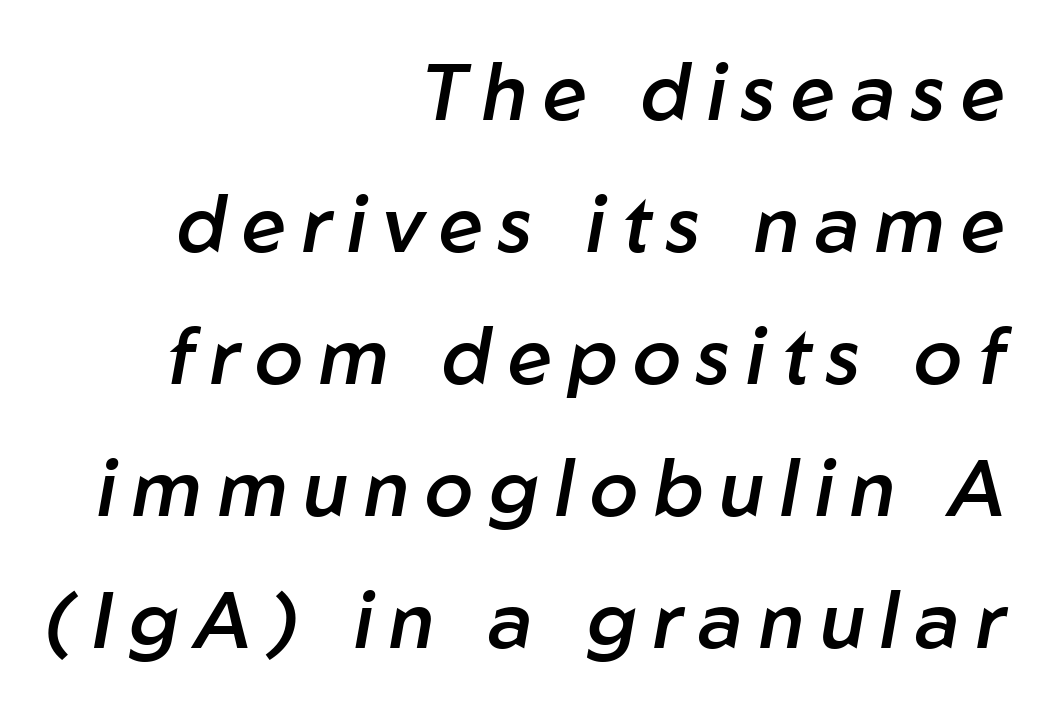
Proportional: the letters do not fall into vertical columns. The lines in this sample share a right terminus and differ only in where they begin. Just letters on the line, the space beneath them empty. A bit beefed up — I'd call it semibold rather than bold.
